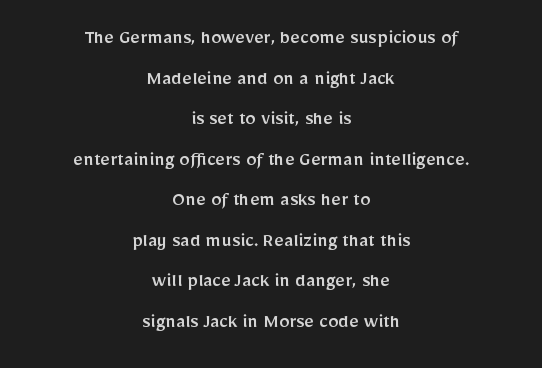
A typesetter would mark this as roman, not italic. Has an underline been added? It has not. There is no visible air inserted between adjacent glyphs. The typesetter chose a symmetrical, centered arrangement here. Summary of vertical rhythm: relaxed, with wide interline spacing.
